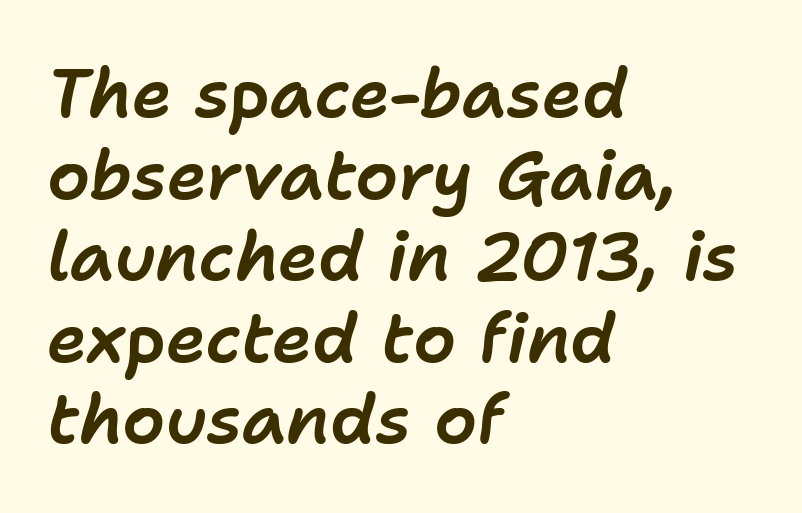
{"italic": "yes", "lean": "right", "slant_degrees": 11, "width": "normal", "stroke_contrast": "low", "x_height": "medium", "monospaced": "no", "underline": "no", "align": "left", "line_spacing_ratio": 1.2, "letter_spacing": "normal", "letter_spacing_em": 0.0, "glyph_px": 68}
